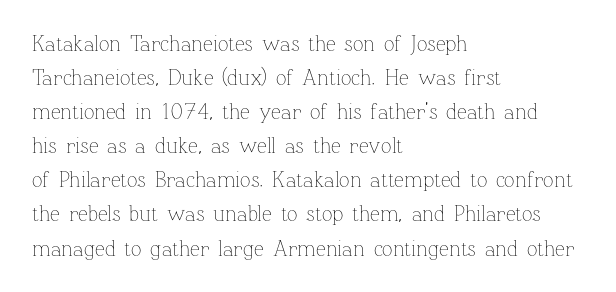
{"italic": "no", "bold": "no", "underline": "no", "align": "left", "line_spacing": "normal", "line_spacing_ratio": 1.55, "letter_spacing": "normal", "letter_spacing_em": 0.0, "glyph_px": 22}
